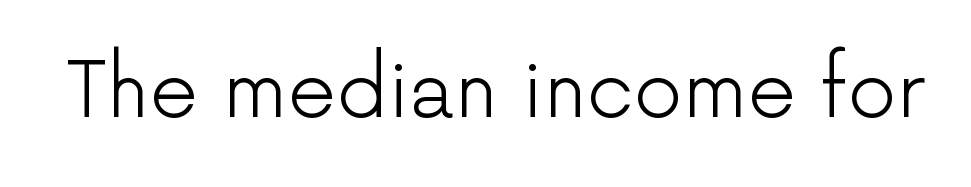
{"serif": "no", "italic": "no", "bold": "no", "weight": "light", "width": "normal", "stroke_contrast": "low", "x_height": "medium", "monospaced": "no", "underline": "no", "letter_spacing": "normal", "letter_spacing_em": 0.0, "glyph_px": 77}
